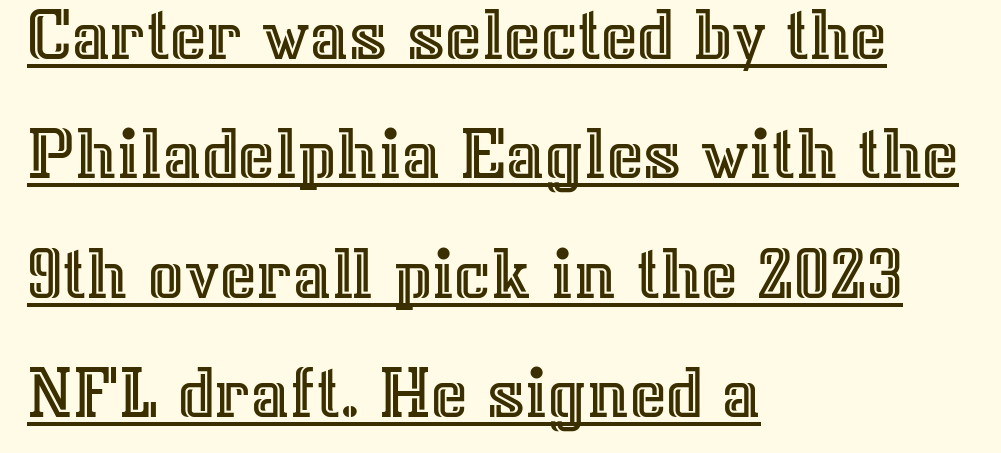
{"italic": "no", "width": "normal", "x_height": "medium", "monospaced": "no", "underline": "yes", "align": "left", "line_spacing": "normal", "line_spacing_ratio": 1.53, "letter_spacing": "normal", "letter_spacing_em": 0.0, "glyph_px": 78}
